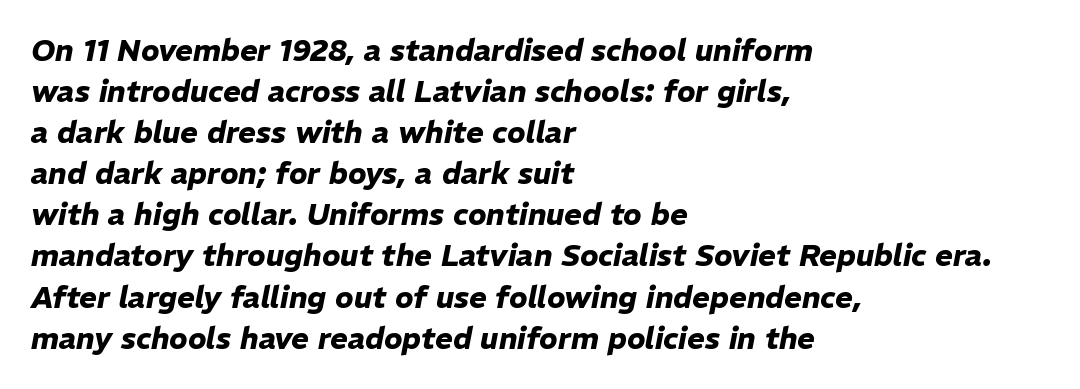
The image shows 30 px heavy type, italic (leaning right); set left-aligned, normal line spacing (1.37x), normal letter spacing, not underlined; low stroke contrast and a medium x-height.
